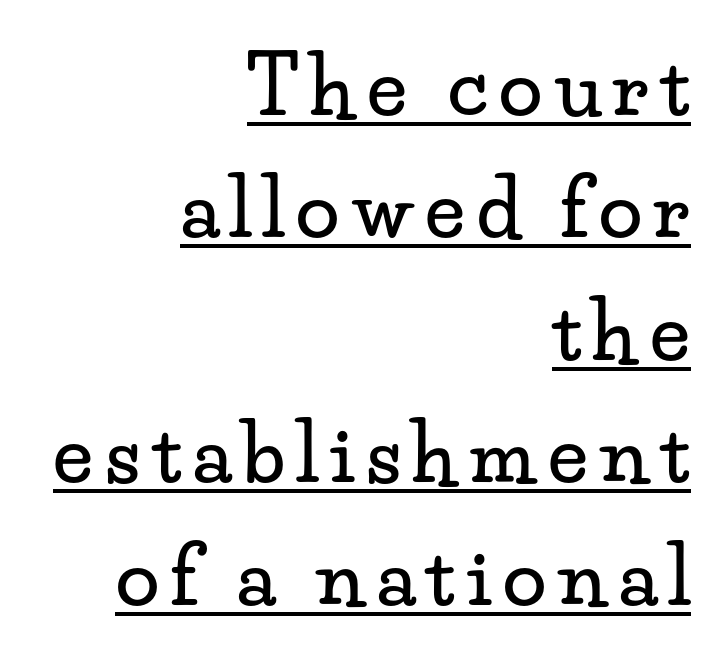
The image shows 79 px wide serif type, upright; set right-aligned, normal line spacing (1.55x), underlined; low stroke contrast and a small x-height.
